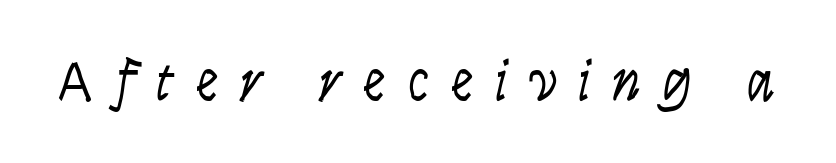
Q: Is the text bold? A: No.
Q: Is the text italic (slanted)? A: Yes, it leans right by about 9 degrees.
Q: Is the text underlined? A: No.
Q: Is the spacing between letters normal or unusually wide? A: Unusually wide.
Q: Width (condensed, normal, or wide)? A: Condensed.
Q: Stroke contrast? A: Low.
Q: x-height? A: Large.
Q: Monospaced? A: No.
